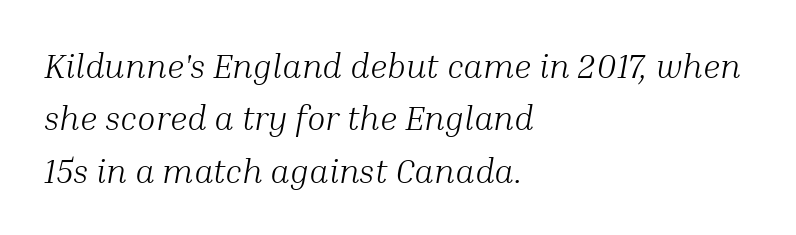
The font is comparable to plain body text, perhaps lighter. If you drew a line through each stem, it would be angled. Compared with typical body copy, the letter spacing here is the same. Regarding serifs, this sample has them.
